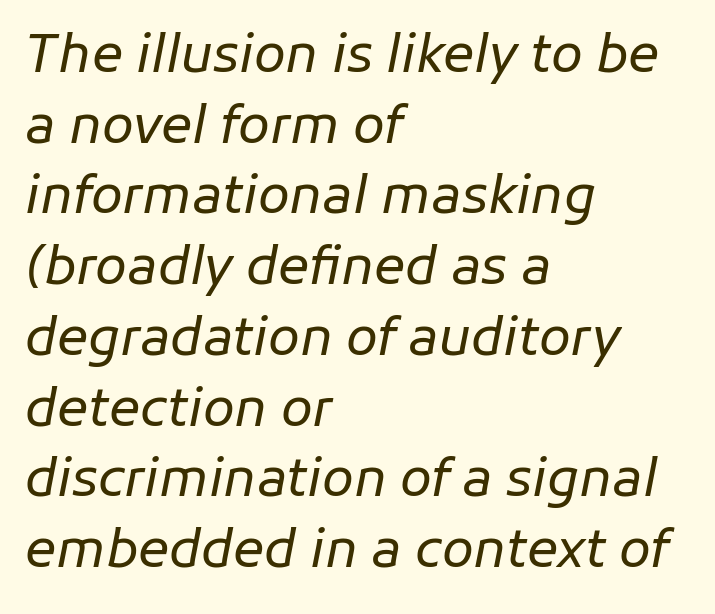
The image shows 52 px regular-weight type, italic (leaning right); set left-aligned, normal line spacing (1.36x), normal letter spacing, not underlined; low stroke contrast and a medium x-height.
